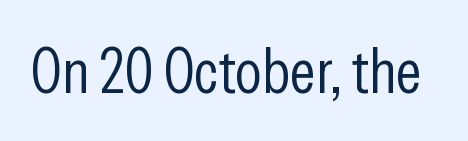
The image shows 63 px light, condensed sans-serif type, upright; set normal letter spacing, not underlined; low stroke contrast and a medium x-height.
